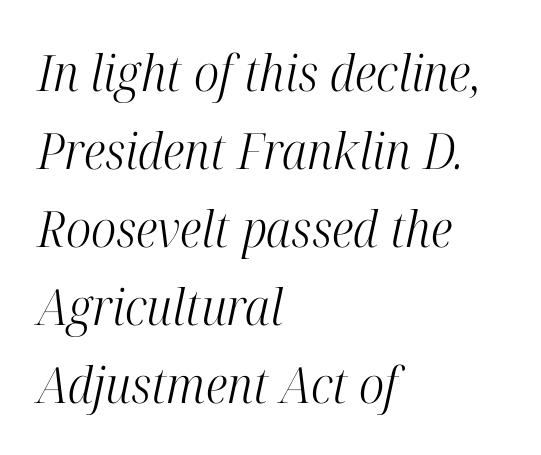
The image shows 50 px light, condensed serif type, italic (leaning right); set left-aligned, normal line spacing (1.56x), normal letter spacing, not underlined; high stroke contrast and a medium x-height.
